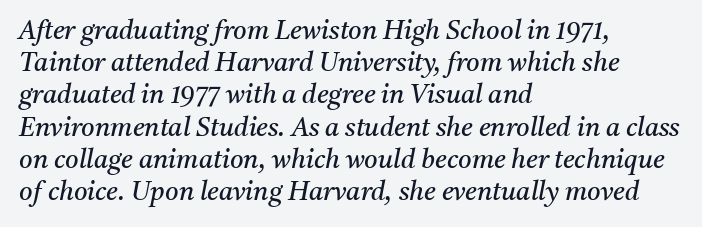
Q: Is the text bold? A: No.
Q: Is the text italic (slanted)? A: Yes, it leans right by about 11 degrees.
Q: Is the text underlined? A: No.
Q: How is the paragraph aligned? A: Left-aligned.
Q: Is the spacing between letters normal or unusually wide? A: Normal.
